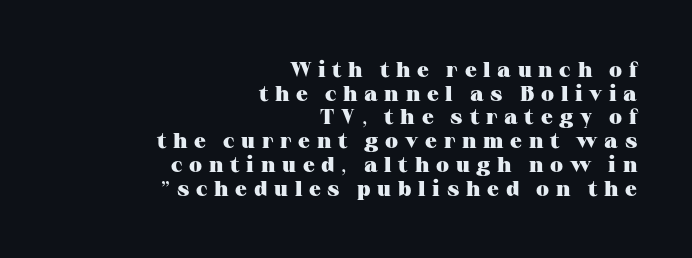
{"italic": "no", "bold": "yes", "underline": "no", "align": "right", "line_spacing": "tight", "line_spacing_ratio": 1.13, "letter_spacing": "wide", "letter_spacing_em": 0.32, "glyph_px": 21}
